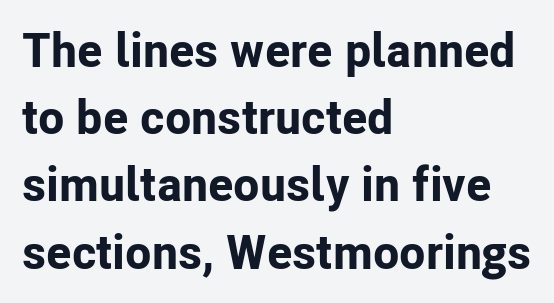
Q: Is the text bold? A: Yes.
Q: Is the text italic (slanted)? A: No, it is upright.
Q: Is the typeface a serif or a sans-serif typeface? A: Sans-serif.
Q: Is the text underlined? A: No.
Q: How is the paragraph aligned? A: Left-aligned.
Q: Is the spacing between letters normal or unusually wide? A: Normal.
Q: Is the spacing between lines tight, normal or loose? A: Normal.
Q: Width (condensed, normal, or wide)? A: Normal.
Q: Stroke contrast? A: Low.
Q: x-height? A: Medium.
Q: Monospaced? A: No.
